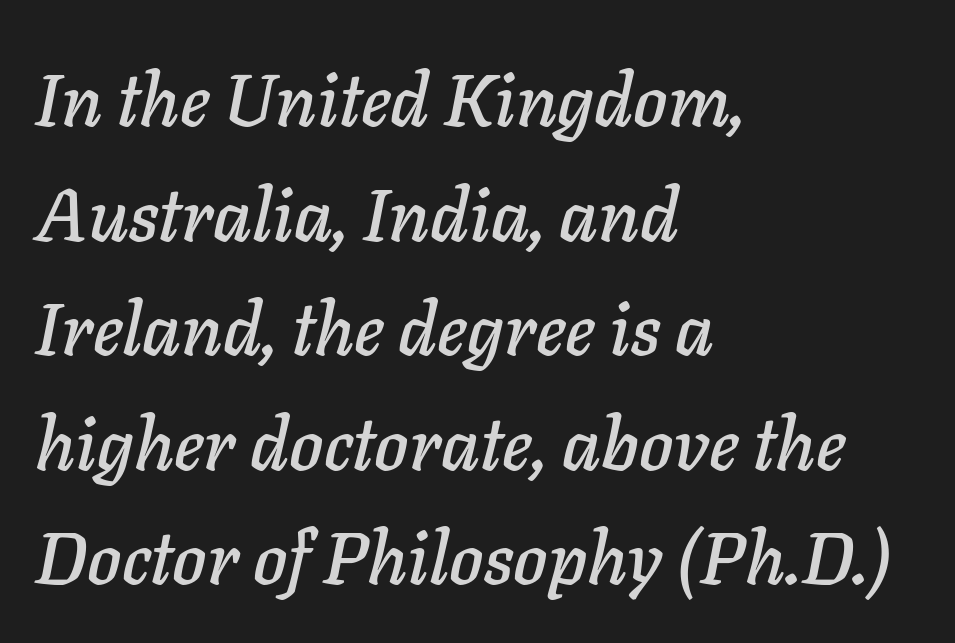
The image shows 73 px text type, italic (leaning right); set left-aligned, normal line spacing (1.57x), normal letter spacing, not underlined; low stroke contrast and a medium x-height.
